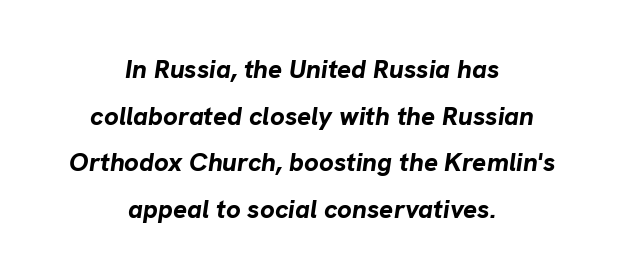
Plenty of ink on the page — the face is bold. Short and long lines alike share a common midpoint. The gaps between neighbouring characters are ordinary and unremarkable. The passage shown is not underscored anywhere. It's the slanting kind of type.
